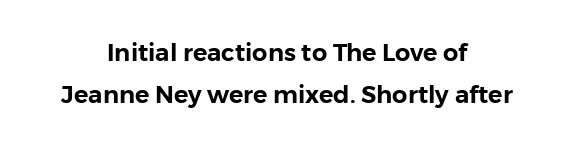
The image shows 24 px text type, upright; set centered, line spacing 1.76x, normal letter spacing, not underlined.
